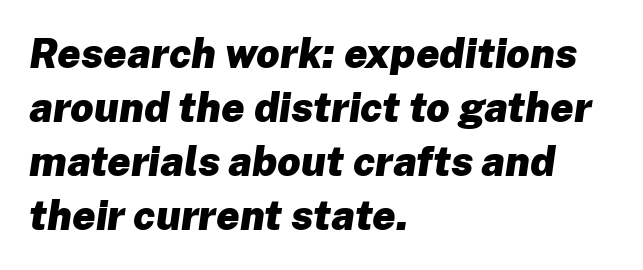
The image shows 41 px heavy type, italic (leaning right); set left-aligned, normal line spacing (1.32x), normal letter spacing, not underlined; low stroke contrast and a medium x-height.
